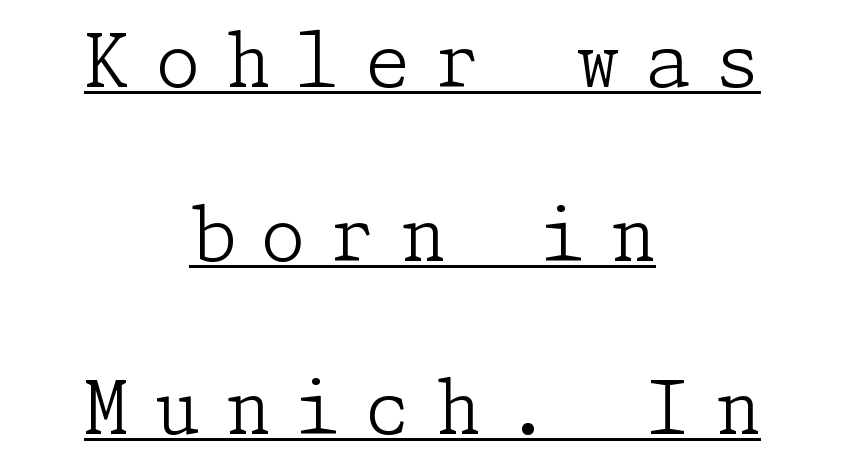
The image shows 73 px light serif type, upright; set centered, loose line spacing (2.38x), unusually wide letter spacing (+0.34 em), underlined; low stroke contrast and a medium x-height.
